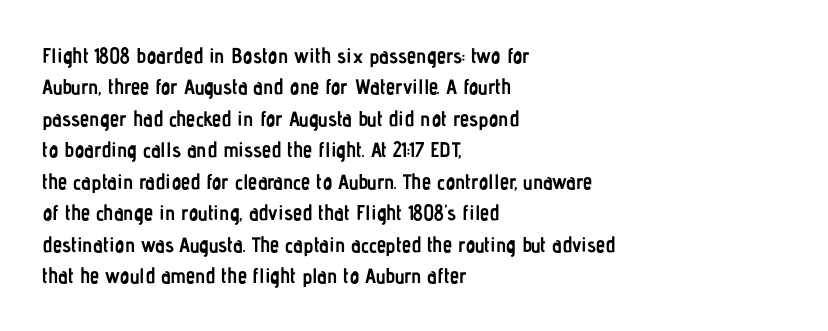
{"italic": "no", "bold": "yes", "underline": "no", "align": "left", "line_spacing": "normal", "line_spacing_ratio": 1.5, "letter_spacing": "normal", "letter_spacing_em": 0.0, "glyph_px": 21}
